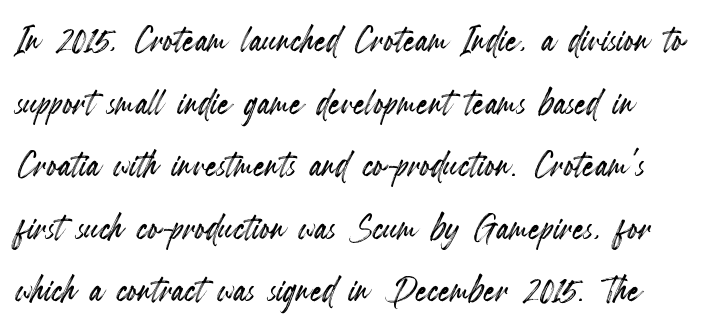
Horizontal bands of white between lines are of average thickness. The specimen omits any rule beneath the text block's lines. This sample has the flowing, uneven cadence of proportional lettering. Letter spacing: default.
